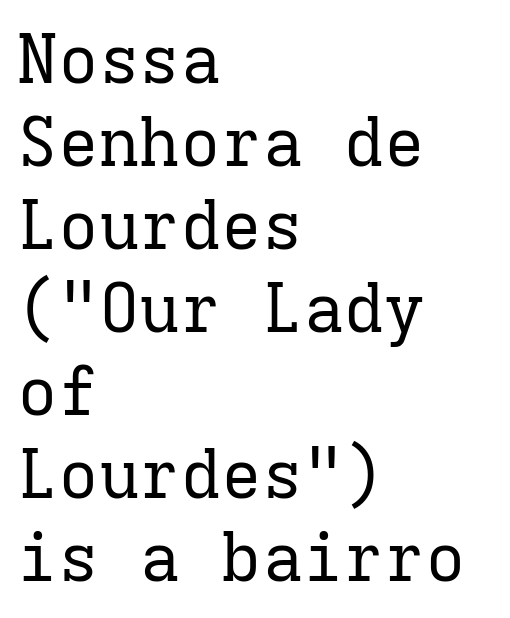
The image shows 68 px regular-weight serif type, upright, monospaced; set left-aligned, line spacing 1.22x, normal letter spacing, not underlined; low stroke contrast and a medium x-height.
